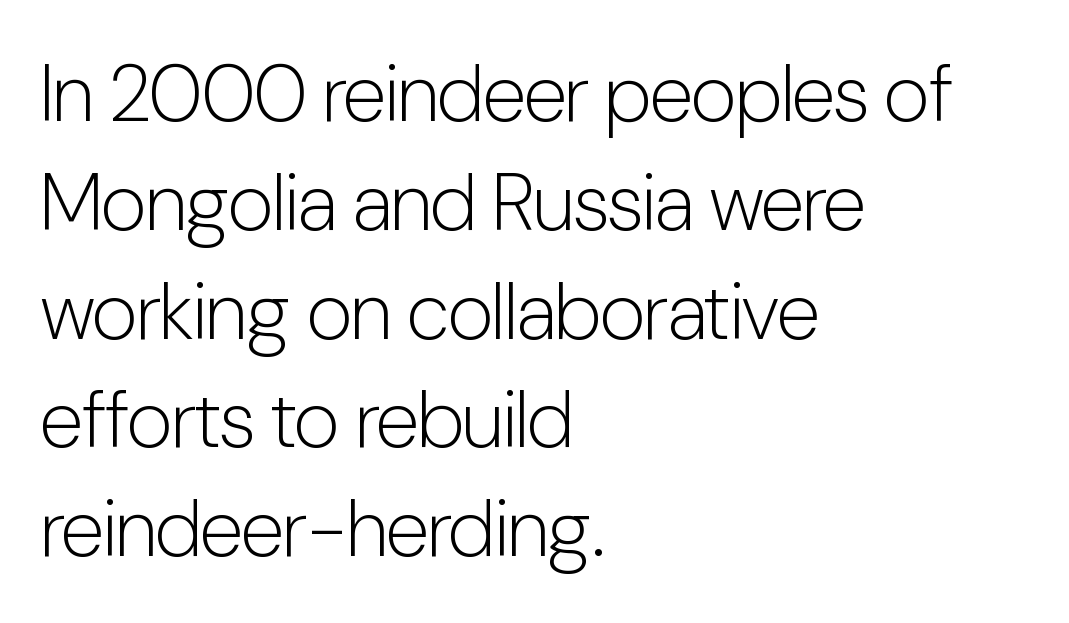
{"serif": "no", "italic": "no", "bold": "no", "weight": "light", "width": "condensed", "stroke_contrast": "low", "x_height": "medium", "monospaced": "no", "underline": "no", "align": "left", "line_spacing": "normal", "line_spacing_ratio": 1.36, "letter_spacing": "normal", "letter_spacing_em": 0.0, "glyph_px": 80}
